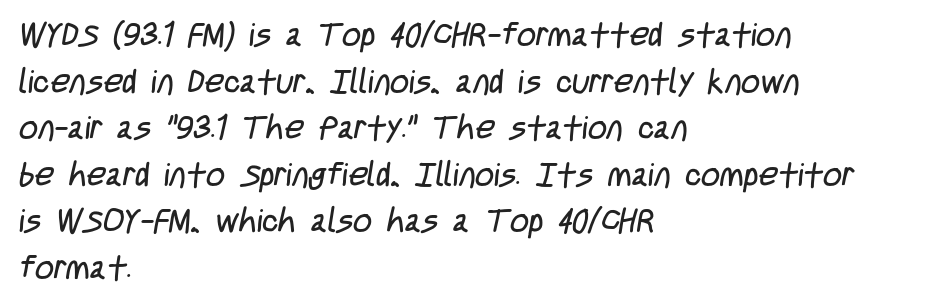
The face used here is a sans, in the tradition of grotesques and geometrics. You could not count columns in this text — the font is proportionally spaced. One-word summary of the alignment: left. Heaviness? Minimal to ordinary, like unemphasized prose. Check under the words: just untouched page.
